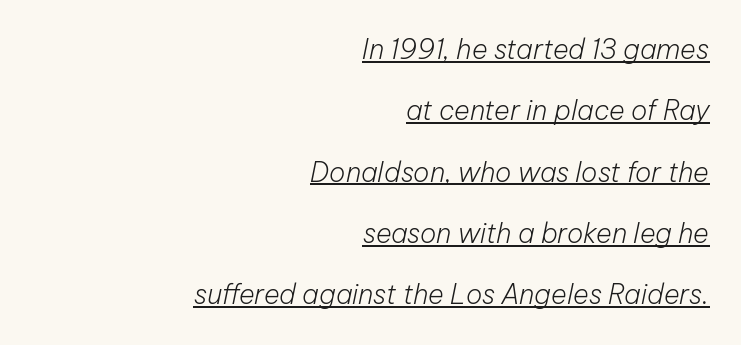
{"italic": "yes", "lean": "right", "slant_degrees": 12, "bold": "no", "underline": "yes", "align": "right", "line_spacing": "loose", "line_spacing_ratio": 2.27, "letter_spacing": "normal", "letter_spacing_em": 0.0, "glyph_px": 27}
